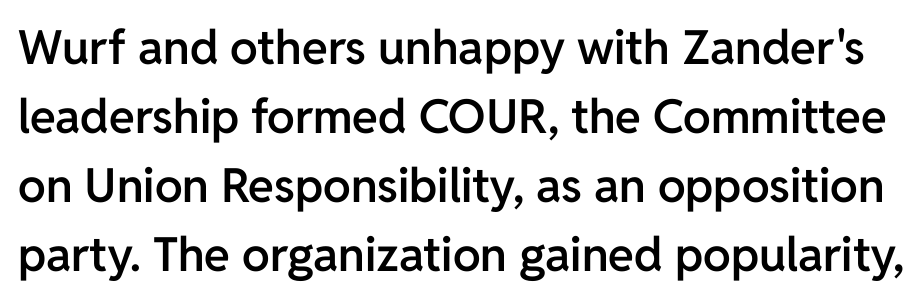
The image shows 47 px semibold sans-serif type, upright; set normal line spacing (1.47x), normal letter spacing, not underlined; low stroke contrast and a medium x-height.
